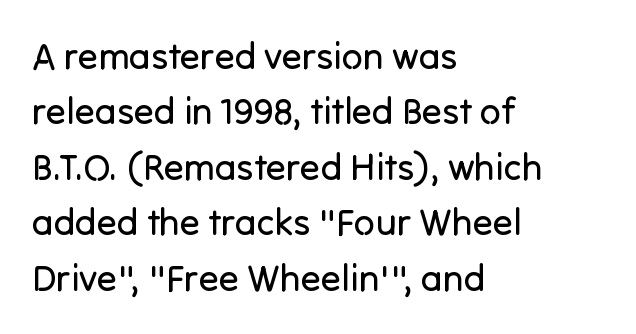
The image shows 37 px regular-weight sans-serif type, upright; set left-aligned, normal line spacing (1.5x), normal letter spacing, not underlined; low stroke contrast and a medium x-height.
